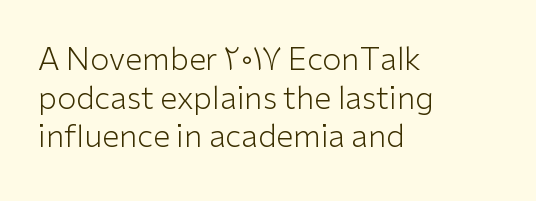
Q: Is the text bold? A: No.
Q: Is the text italic (slanted)? A: No, it is upright.
Q: Is the typeface a serif or a sans-serif typeface? A: Sans-serif.
Q: Is the text underlined? A: No.
Q: How is the paragraph aligned? A: Left-aligned.
Q: Is the spacing between letters normal or unusually wide? A: Normal.
Q: Is the spacing between lines tight, normal or loose? A: Normal.
Q: Width (condensed, normal, or wide)? A: Normal.
Q: Stroke contrast? A: Low.
Q: x-height? A: Medium.
Q: Monospaced? A: No.
